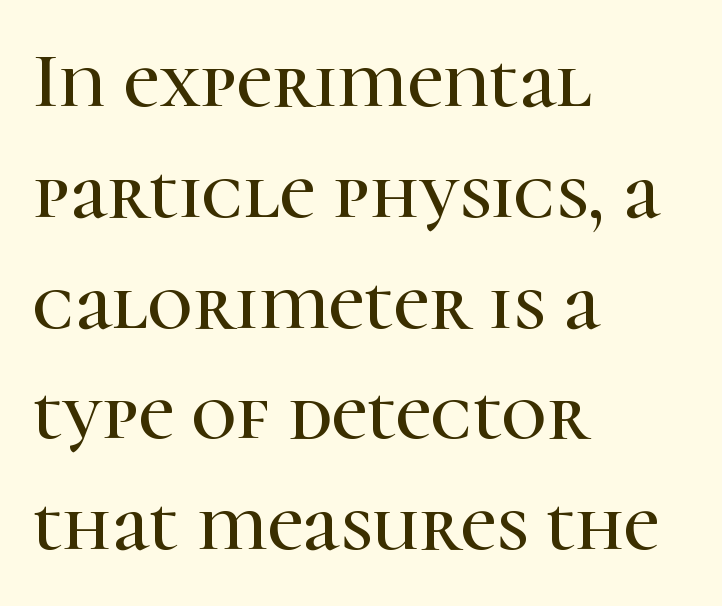
The image shows 78 px serif type, upright; set left-aligned, normal line spacing (1.42x), normal letter spacing, not underlined; high stroke contrast and a medium x-height.
